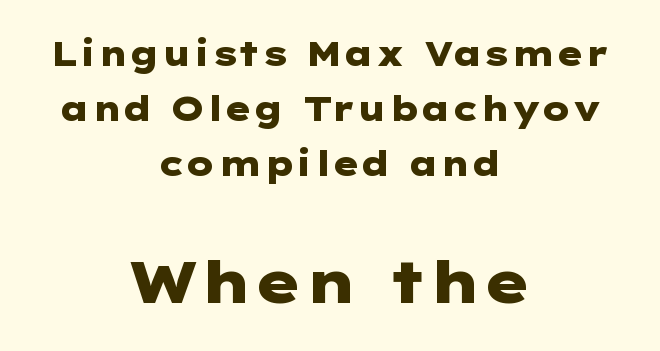
{"serif": "no", "italic": "no", "bold": "yes", "weight": "heavy", "width": "wide", "stroke_contrast": "low", "x_height": "medium", "underline": "no", "align": "center", "line_spacing": "normal", "line_spacing_ratio": 1.62, "letter_spacing": "normal", "letter_spacing_em": 0.0, "larger_block": "second", "size_ratio": 1.74, "glyph_px": 59}
